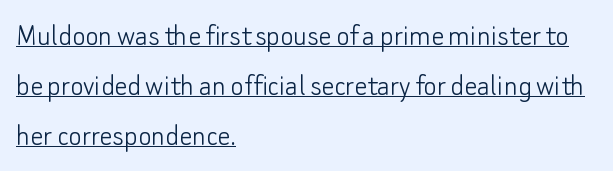
The glyphs in this specimen are sans serif. Horizontally, the lines are justified to the leading edge only. Honestly, the letter spacing is just normal — you wouldn't notice it. The lettering holds an erect, upright posture throughout.
